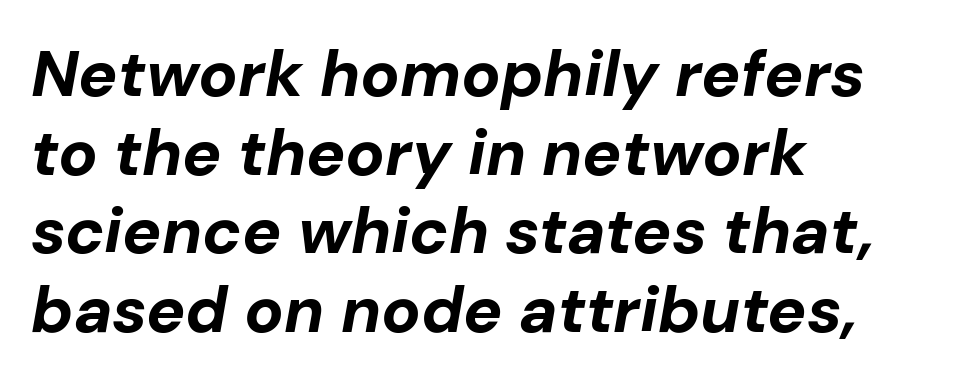
The passage shown has conventional tracking throughout. Is the type slanted? Yes — the strokes lean at a clear angle. Unmarked baselines from the first word to the last. Notice how thick the strokes are: this is what a full bold looks like.
